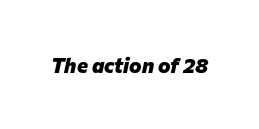
Q: Is the text bold? A: Yes.
Q: Is the text italic (slanted)? A: Yes, it leans right by about 12 degrees.
Q: Is the text underlined? A: No.
Q: Is the spacing between letters normal or unusually wide? A: Normal.
